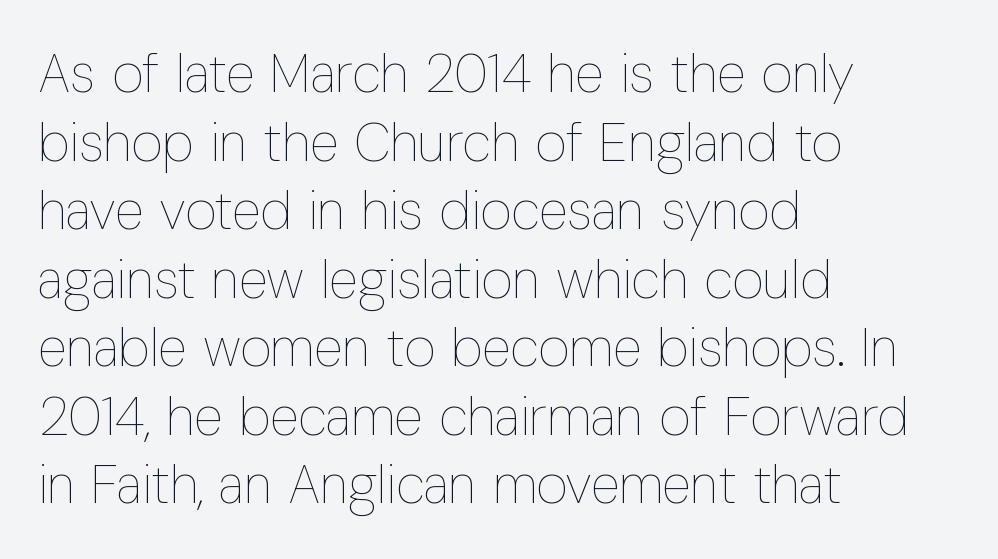
{"italic": "no", "bold": "no", "weight": "thin", "width": "condensed", "stroke_contrast": "low", "x_height": "medium", "monospaced": "no", "underline": "no", "align": "left", "line_spacing": "normal", "line_spacing_ratio": 1.27, "letter_spacing": "normal", "letter_spacing_em": 0.0, "glyph_px": 54}
